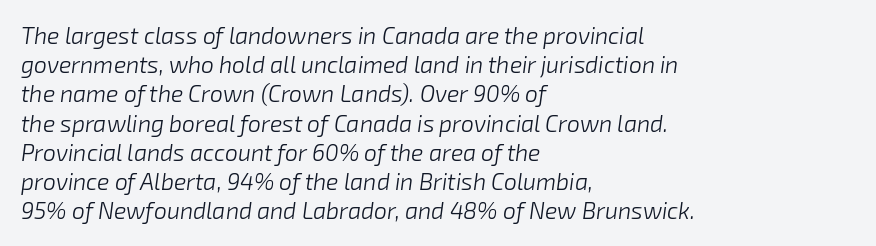
Q: Is the text bold? A: No.
Q: Is the text italic (slanted)? A: Yes, it leans right by about 8 degrees.
Q: Is the text underlined? A: No.
Q: How is the paragraph aligned? A: Left-aligned.
Q: Is the spacing between letters normal or unusually wide? A: Normal.
Q: Is the spacing between lines tight, normal or loose? A: Normal.
